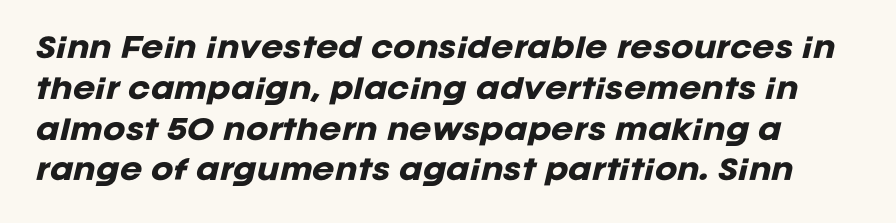
Summary of vertical rhythm: regular, with standard interline spacing. Looking at the ascenders, they clearly lean. Letter spacing: default. Unmarked baselines from the first word to the last.
